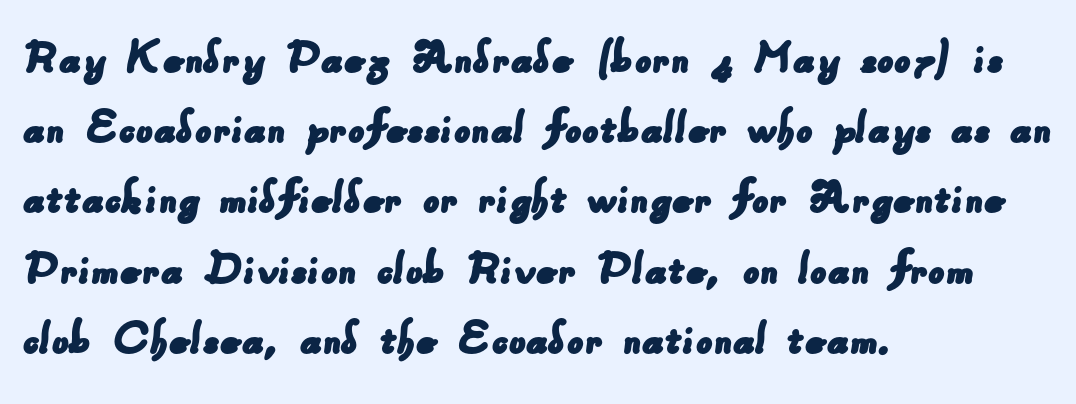
The image shows 52 px sans-serif type; set left-aligned, normal line spacing (1.35x), normal letter spacing, not underlined; low stroke contrast and a small x-height.
